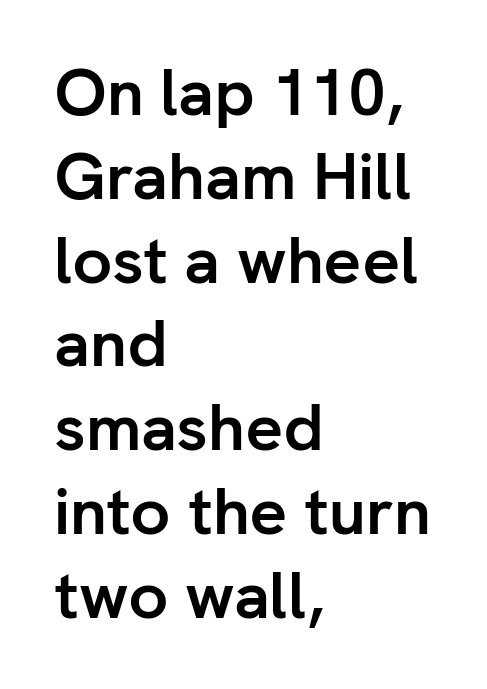
The image shows 66 px semibold sans-serif type, upright; set left-aligned, normal line spacing (1.27x), normal letter spacing, not underlined; low stroke contrast and a medium x-height.
